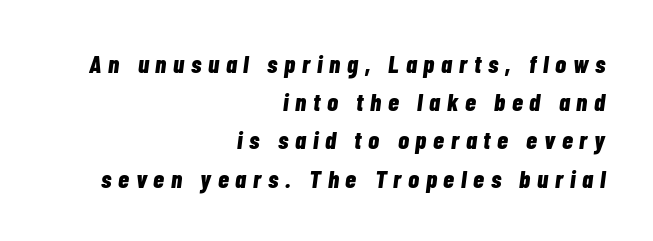
It's the slanting kind of type. The strokes are fattened all the way to bold. Honestly, the row spacing looks completely unremarkable. The gap between lines stays unmarked. Leftover space on each line is placed entirely before the opening word. Substantial extra tracking has been applied to these lines.
